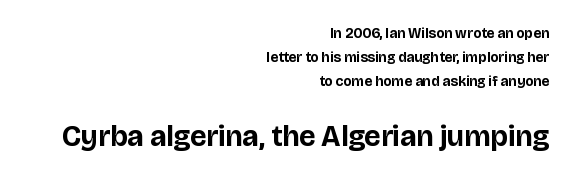
Plain, unruled lines of type. Look at the stroke-to-counter ratio: heavy, a bold. The axis of the letterforms is exactly vertical. Top chunk: small. Bottom chunk: large. The typeface chosen for these lines omits serifs.
